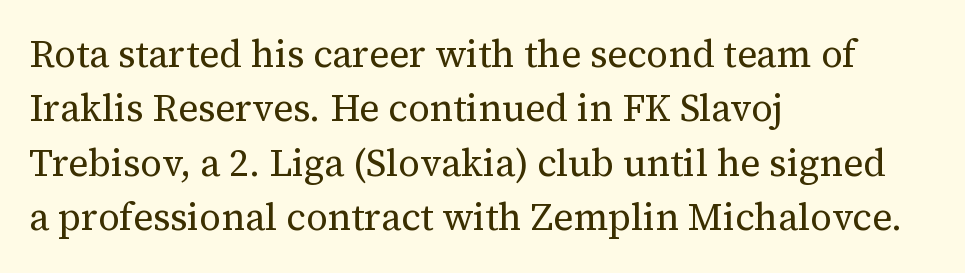
Q: Is the text bold? A: No.
Q: Is the text italic (slanted)? A: No, it is upright.
Q: Is the typeface a serif or a sans-serif typeface? A: Serif.
Q: Is the text underlined? A: No.
Q: How is the paragraph aligned? A: Left-aligned.
Q: Is the spacing between letters normal or unusually wide? A: Normal.
Q: Is the spacing between lines tight, normal or loose? A: Normal.
Q: Width (condensed, normal, or wide)? A: Normal.
Q: Stroke contrast? A: Medium.
Q: x-height? A: Medium.
Q: Monospaced? A: No.
